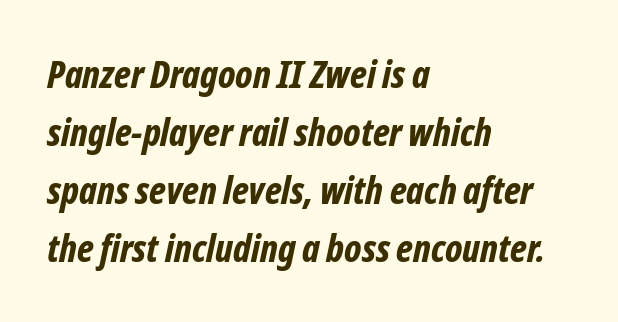
{"italic": "yes", "lean": "right", "slant_degrees": 12, "bold": "yes", "weight": "bold", "width": "condensed", "stroke_contrast": "low", "x_height": "medium", "monospaced": "no", "underline": "no", "align": "left", "line_spacing": "normal", "line_spacing_ratio": 1.53, "letter_spacing": "normal", "letter_spacing_em": 0.0, "glyph_px": 38}
